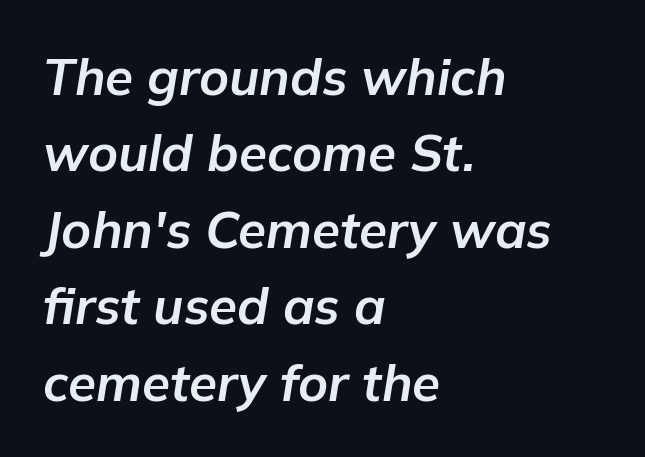
{"italic": "yes", "lean": "right", "slant_degrees": 9, "bold": "yes", "weight": "bold", "width": "normal", "stroke_contrast": "low", "x_height": "medium", "monospaced": "no", "underline": "no", "align": "left", "line_spacing": "normal", "line_spacing_ratio": 1.5, "letter_spacing": "normal", "letter_spacing_em": 0.0, "glyph_px": 51}
